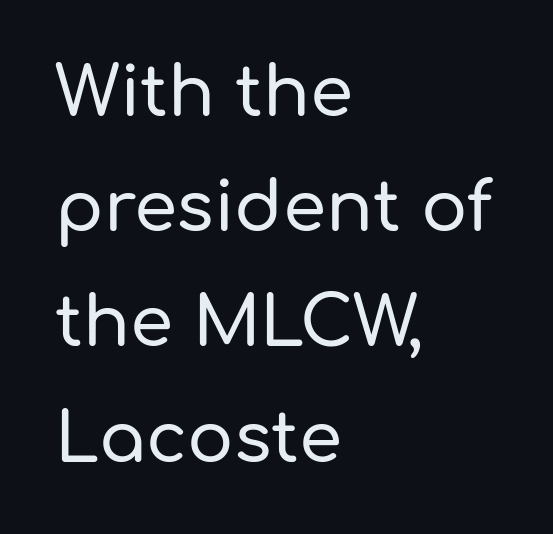
The image shows 69 px sans-serif type, upright; set left-aligned, normal line spacing (1.67x), normal letter spacing, not underlined; low stroke contrast and a medium x-height.
